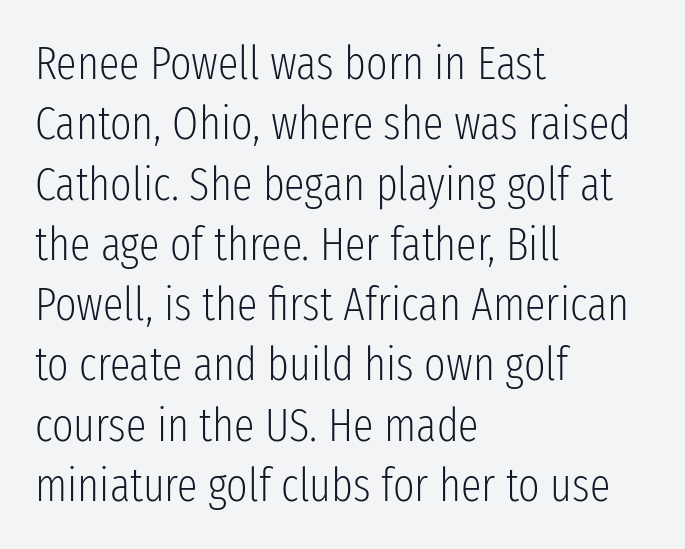
{"serif": "no", "italic": "no", "bold": "no", "weight": "light", "width": "condensed", "stroke_contrast": "low", "x_height": "medium", "monospaced": "no", "underline": "no", "align": "left", "line_spacing": "normal", "line_spacing_ratio": 1.31, "letter_spacing": "normal", "letter_spacing_em": 0.0, "glyph_px": 46}
